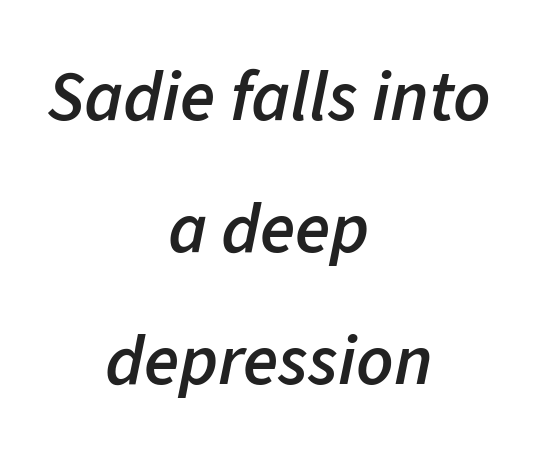
The image shows 72 px semibold type, italic (leaning right); set centered, line spacing 1.83x, normal letter spacing, not underlined; low stroke contrast and a medium x-height.
